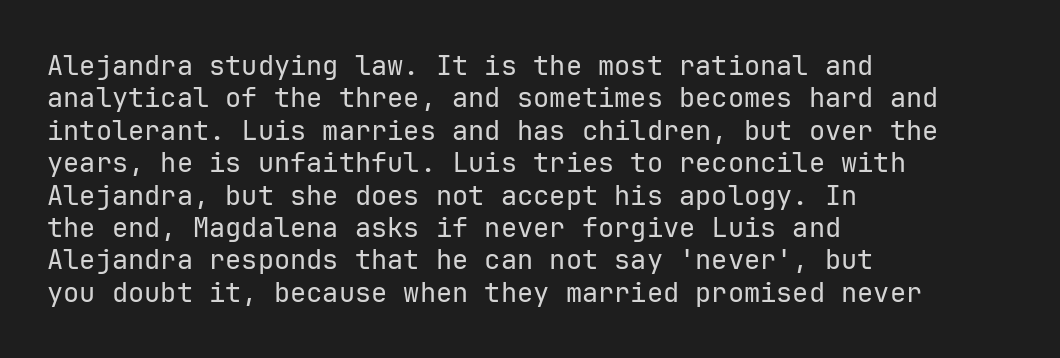
The font is comparable to plain body text, perhaps lighter. Line starts are locked; line ends wander. Nothing unusual about the tracking: characters are spaced as the font intends. The type sits square on the baseline with zero lean. Rule under the text: the space is simply empty.
